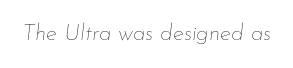
The image shows 23 px text type, italic (leaning right); set normal letter spacing, not underlined.
